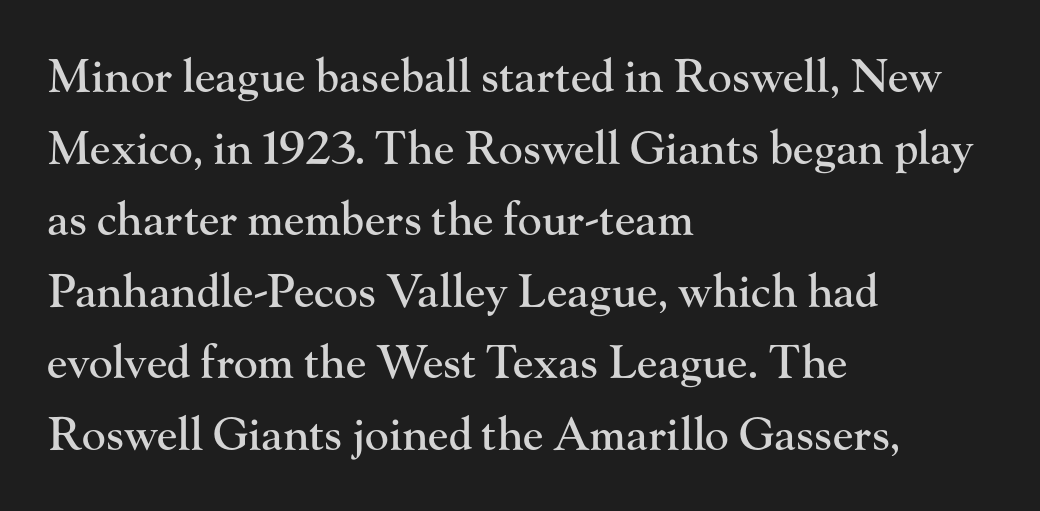
{"serif": "yes", "italic": "no", "width": "normal", "stroke_contrast": "high", "x_height": "small", "monospaced": "no", "underline": "no", "align": "left", "line_spacing": "normal", "line_spacing_ratio": 1.59, "letter_spacing": "normal", "letter_spacing_em": 0.0, "glyph_px": 45}
